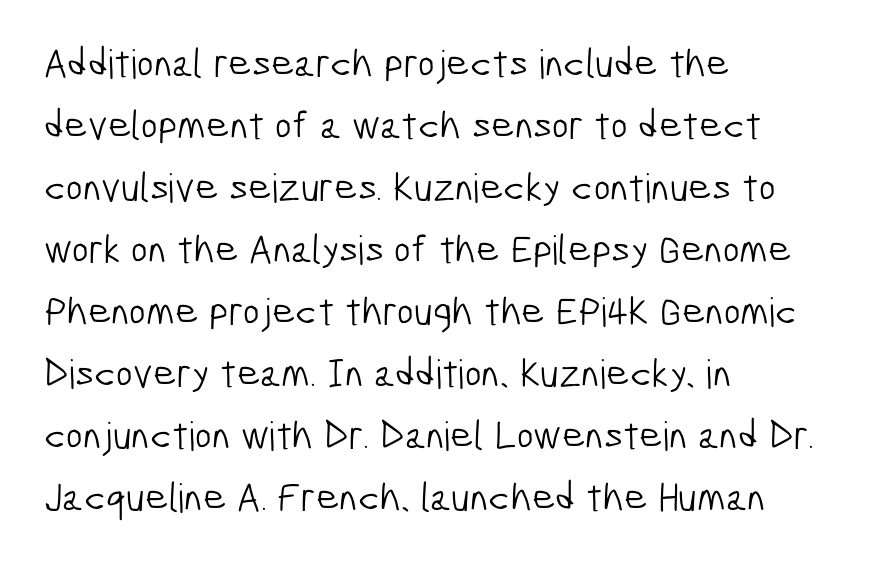
{"serif": "no", "bold": "no", "weight": "light", "width": "condensed", "stroke_contrast": "low", "x_height": "medium", "monospaced": "no", "underline": "no", "align": "left", "line_spacing": "normal", "line_spacing_ratio": 1.55, "letter_spacing": "normal", "letter_spacing_em": 0.0, "glyph_px": 40}
